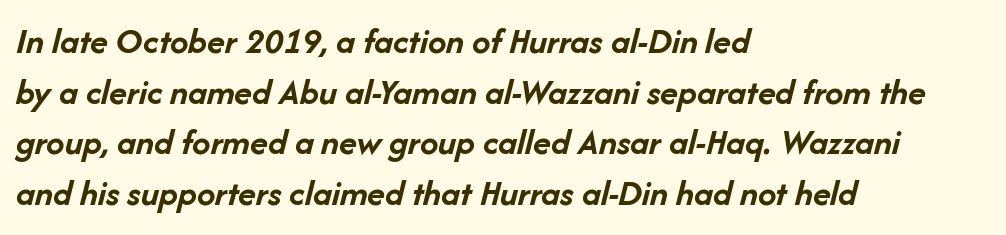
Notice how thick the strokes are: this is what a full bold looks like. The foot of each line stays bare and open. This block has exactly the height ordinary leading produces. The face used here is proportionally spaced, like ordinary book or web type.
